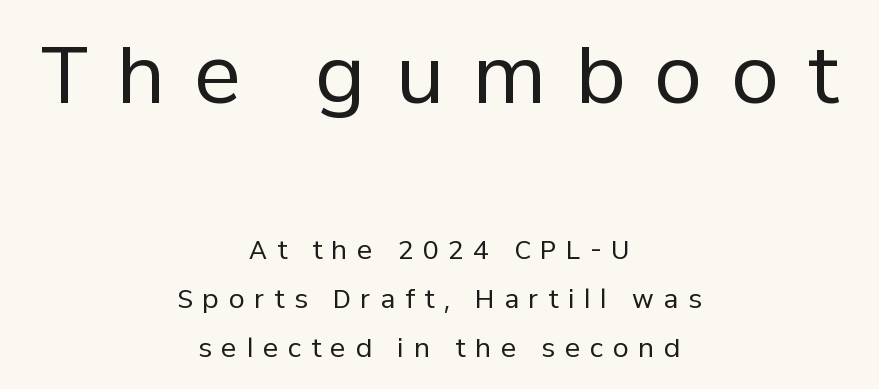
Reading top to bottom, the characters get smaller at the block break. Short and long lines alike share a common midpoint. The baseline area is clear. Compared with a typical body face, this is equally light or lighter still. The face used here is a sans, in the tradition of grotesques and geometrics.
